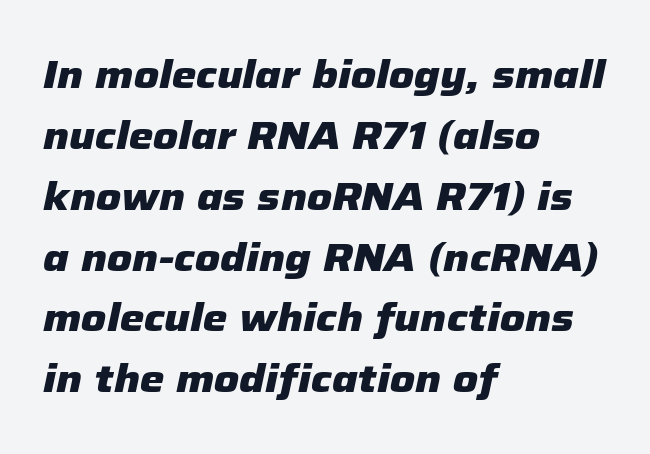
If you drew a ruler down the left edge, every line would touch it. Compared with typical body copy, the letter spacing here is the same. These lines were composed using italics. Anything drawn beneath the words? Only blank space. A typesetter would call this proportional, since set widths differ per character. Does the leading feel generous? No, just average.
